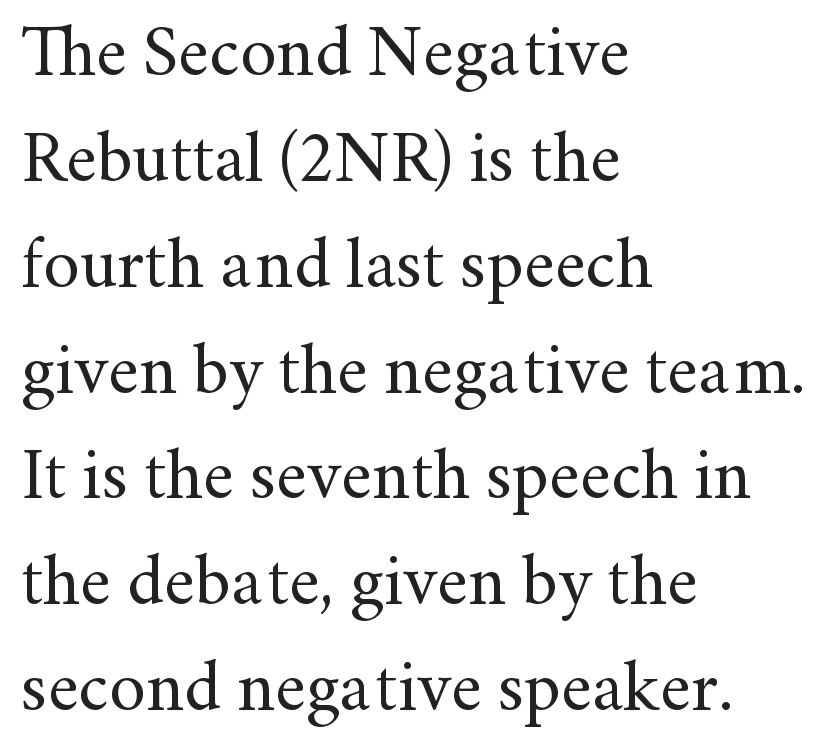
The words here are not underlined. Letters have the restrained weight of plain body copy at most. The lettering stays uniformly vertical, giving the passage a roman look. Nothing unusual about the tracking: characters are spaced as the font intends.
